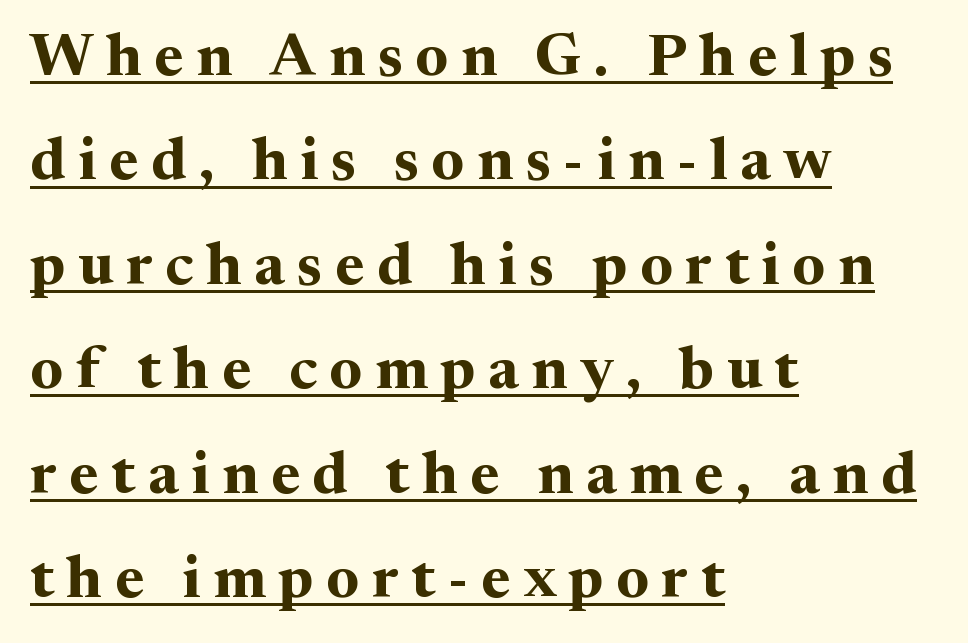
Q: Is the text bold? A: Yes.
Q: Is the text italic (slanted)? A: No, it is upright.
Q: Is the typeface a serif or a sans-serif typeface? A: Serif.
Q: Is the text underlined? A: Yes.
Q: How is the paragraph aligned? A: Left-aligned.
Q: Is the spacing between letters normal or unusually wide? A: Unusually wide.
Q: Width (condensed, normal, or wide)? A: Normal.
Q: Stroke contrast? A: Medium.
Q: x-height? A: Medium.
Q: Monospaced? A: No.
